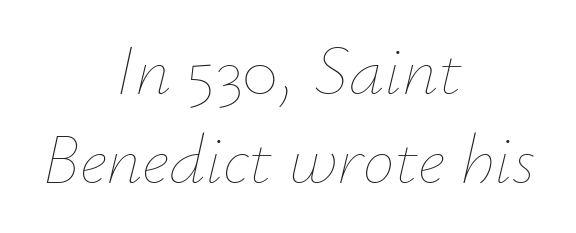
Is the stroke heavy? The answer is a plain regular-or-lighter. The typesetter chose a symmetrical, centered arrangement here. Think of a printed novel: that variable character pitch is what you see here. These lines were composed using italics. The strip under each line holds only bare page. The block of text has a typical density, with ordinary space between rows.
